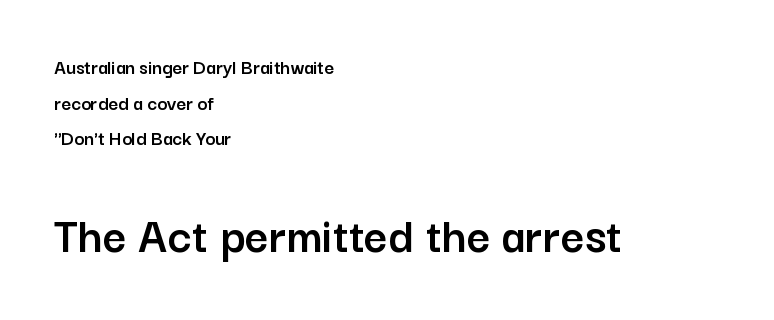
{"serif": "no", "italic": "no", "width": "normal", "stroke_contrast": "low", "x_height": "medium", "monospaced": "no", "underline": "no", "align": "left", "line_spacing": "normal", "line_spacing_ratio": 1.7, "letter_spacing": "normal", "letter_spacing_em": 0.0, "larger_block": "second", "size_ratio": 2.48, "glyph_px": 52}
